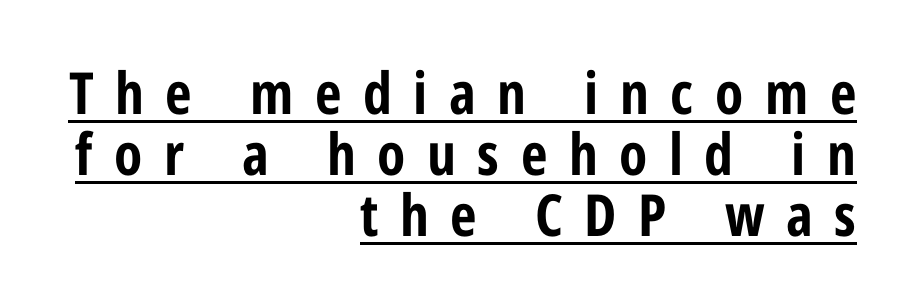
Q: Is the text bold? A: Yes.
Q: Is the text italic (slanted)? A: No, it is upright.
Q: Is the typeface a serif or a sans-serif typeface? A: Sans-serif.
Q: Is the text underlined? A: Yes.
Q: How is the paragraph aligned? A: Right-aligned.
Q: Is the spacing between letters normal or unusually wide? A: Unusually wide.
Q: Is the spacing between lines tight, normal or loose? A: Tight.
Q: Width (condensed, normal, or wide)? A: Condensed.
Q: Stroke contrast? A: Low.
Q: x-height? A: Medium.
Q: Monospaced? A: No.
